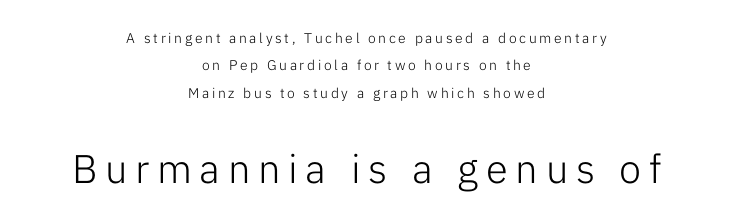
{"serif": "no", "italic": "no", "bold": "no", "weight": "light", "width": "normal", "stroke_contrast": "low", "x_height": "medium", "monospaced": "no", "underline": "no", "align": "center", "line_spacing": "loose", "line_spacing_ratio": 1.96, "larger_block": "second", "size_ratio": 2.86, "glyph_px": 40}
